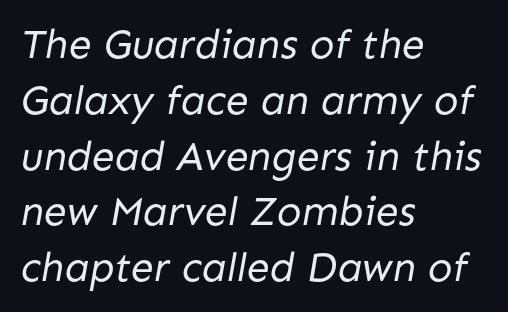
Q: Is the text bold? A: No.
Q: Is the typeface a serif or a sans-serif typeface? A: Sans-serif.
Q: Is the text underlined? A: No.
Q: How is the paragraph aligned? A: Left-aligned.
Q: Is the spacing between letters normal or unusually wide? A: Normal.
Q: Is the spacing between lines tight, normal or loose? A: Normal.
Q: Width (condensed, normal, or wide)? A: Normal.
Q: Stroke contrast? A: Low.
Q: x-height? A: Medium.
Q: Monospaced? A: No.
